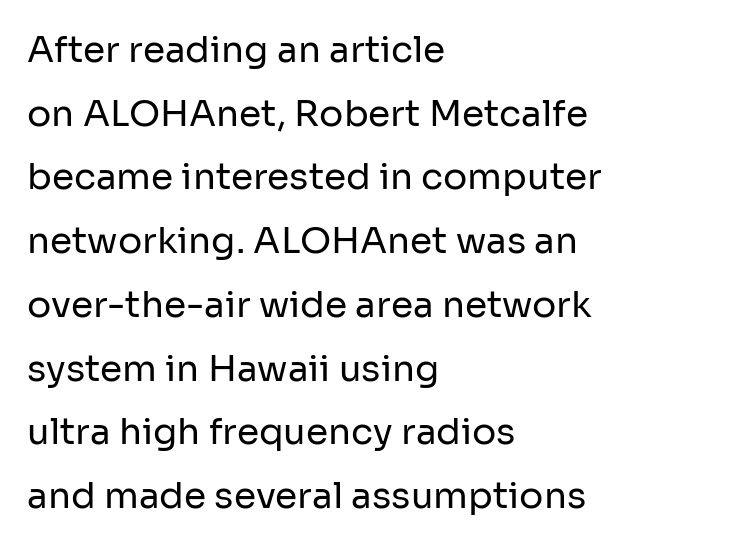
{"serif": "no", "italic": "no", "bold": "no", "weight": "regular", "width": "normal", "stroke_contrast": "low", "x_height": "medium", "monospaced": "no", "underline": "no", "align": "left", "line_spacing_ratio": 1.77, "letter_spacing": "normal", "letter_spacing_em": 0.0, "glyph_px": 36}
